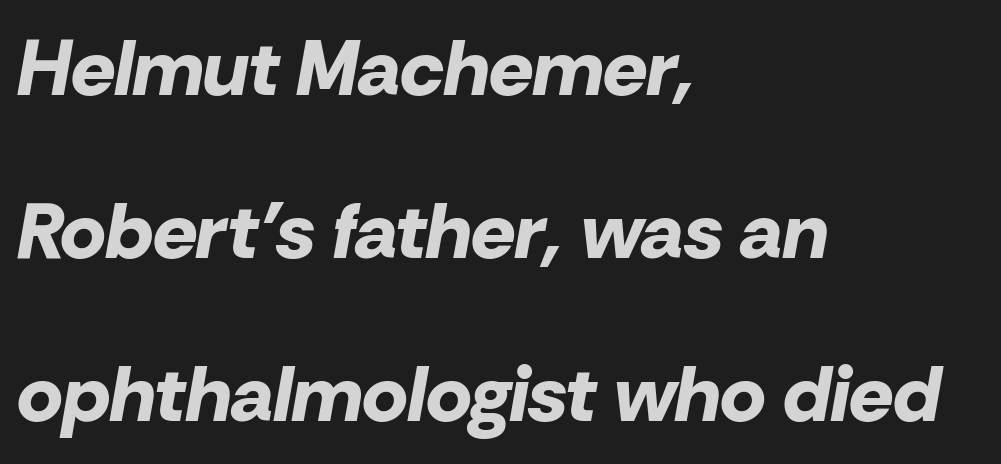
{"italic": "yes", "lean": "right", "slant_degrees": 10, "bold": "yes", "weight": "bold", "width": "normal", "stroke_contrast": "low", "x_height": "medium", "monospaced": "no", "underline": "no", "align": "left", "line_spacing": "loose", "line_spacing_ratio": 2.09, "letter_spacing": "normal", "letter_spacing_em": 0.0, "glyph_px": 78}
